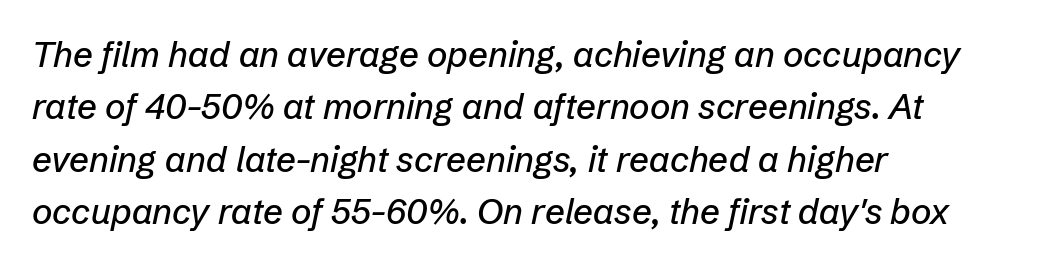
{"italic": "yes", "lean": "right", "slant_degrees": 12, "width": "normal", "stroke_contrast": "low", "x_height": "medium", "monospaced": "no", "underline": "no", "align": "left", "line_spacing": "normal", "line_spacing_ratio": 1.5, "letter_spacing": "normal", "letter_spacing_em": 0.0, "glyph_px": 35}
